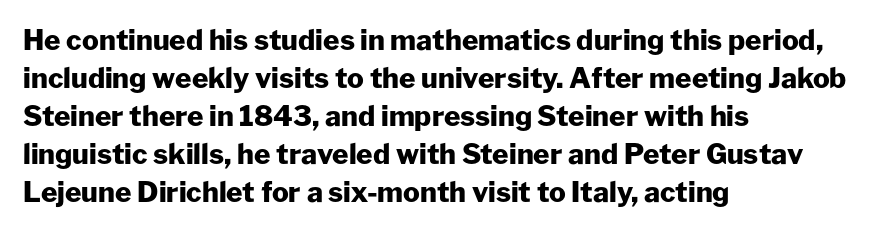
The image shows 28 px heavy sans-serif type, upright; set left-aligned, normal line spacing (1.36x), normal letter spacing, not underlined; low stroke contrast and a medium x-height.
